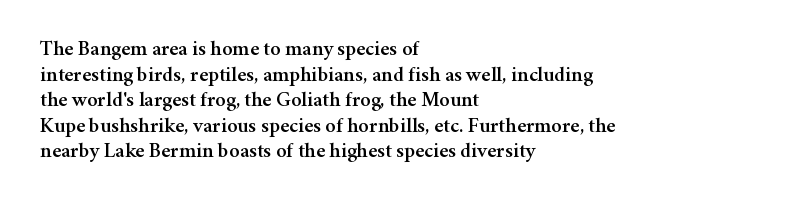
The image shows 21 px text type, upright; set left-aligned, line spacing 1.22x, normal letter spacing, not underlined.
